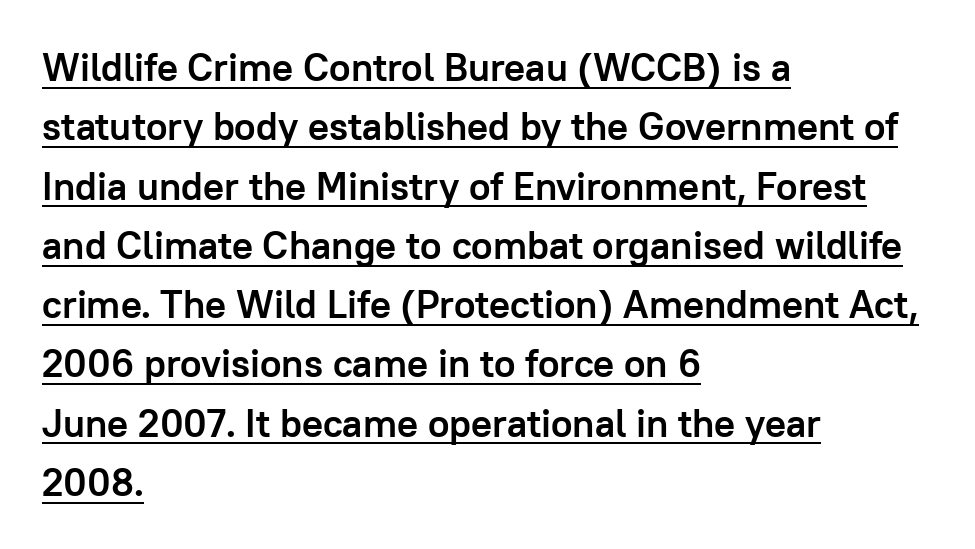
The image shows 39 px semibold sans-serif type, upright; set left-aligned, normal line spacing (1.52x), normal letter spacing, underlined; low stroke contrast and a medium x-height.
